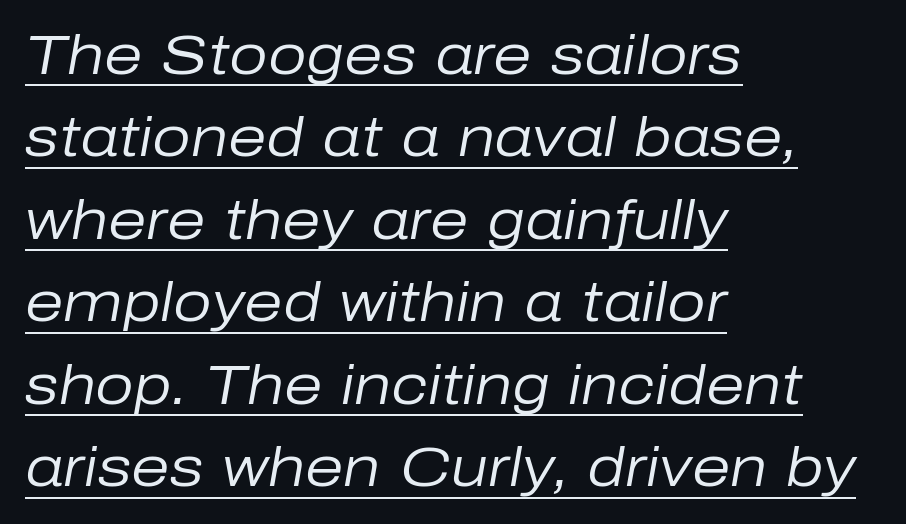
{"italic": "yes", "lean": "right", "slant_degrees": 10, "bold": "no", "weight": "regular", "width": "normal", "stroke_contrast": "low", "x_height": "medium", "monospaced": "no", "underline": "yes", "align": "left", "line_spacing": "normal", "line_spacing_ratio": 1.5, "letter_spacing": "normal", "letter_spacing_em": 0.0, "glyph_px": 55}
